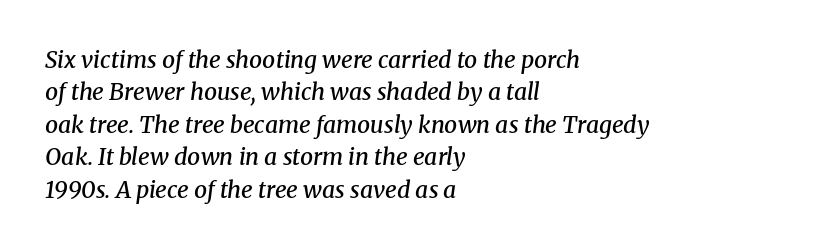
How would I describe the line gaps? Plain and ordinary. The words here are not underlined. A typesetter would call this zero additional tracking. An italicized treatment has been applied to the whole sample. The typesetter chose a ragged-right arrangement here. Look at the stroke-to-counter ratio: somewhat heavy, a semibold.
